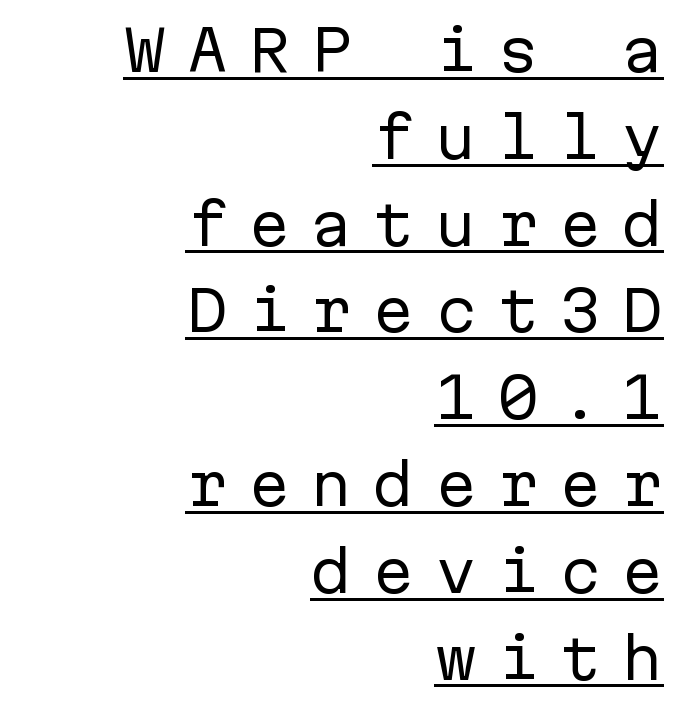
Q: Is the text bold? A: No.
Q: Is the text italic (slanted)? A: No, it is upright.
Q: Is the typeface a serif or a sans-serif typeface? A: Sans-serif.
Q: Is the text underlined? A: Yes.
Q: How is the paragraph aligned? A: Right-aligned.
Q: Is the spacing between letters normal or unusually wide? A: Unusually wide.
Q: Is the spacing between lines tight, normal or loose? A: Normal.
Q: Width (condensed, normal, or wide)? A: Normal.
Q: Stroke contrast? A: Low.
Q: x-height? A: Medium.
Q: Monospaced? A: Yes.
